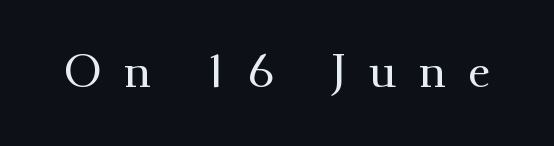
The rendering uses natural spacing where letterforms have individual widths. Letters rest on an invisible, unmarked baseline. Students, note that the glyphs here are deliberately spaced far apart. Stroke terminals: seriffed.
